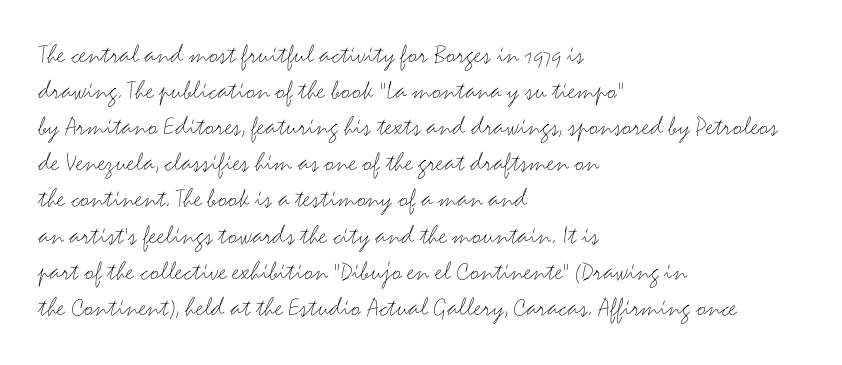
Left-aligned paragraph, ragged on the right. A typesetter would call this zero additional tracking. Each letter keeps its own natural width here, so spacing adapts to shape. Words float on clear page, feet unadorned. Baseline-to-baseline distance is the conventional proportion of letter height. No extra ink here — the face is not bold.
